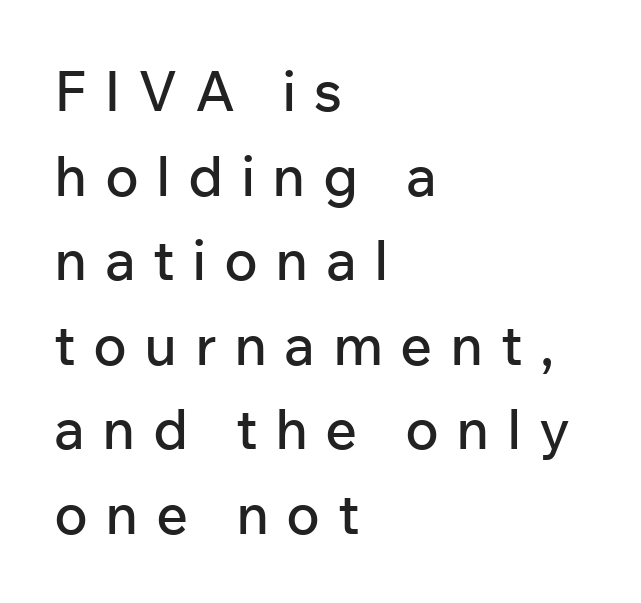
Q: Is the text italic (slanted)? A: No, it is upright.
Q: Is the typeface a serif or a sans-serif typeface? A: Sans-serif.
Q: Is the text underlined? A: No.
Q: How is the paragraph aligned? A: Left-aligned.
Q: Is the spacing between letters normal or unusually wide? A: Unusually wide.
Q: Is the spacing between lines tight, normal or loose? A: Normal.
Q: Width (condensed, normal, or wide)? A: Normal.
Q: Stroke contrast? A: Low.
Q: x-height? A: Medium.
Q: Monospaced? A: No.
